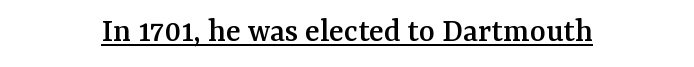
{"serif": "yes", "italic": "no", "width": "normal", "stroke_contrast": "medium", "x_height": "medium", "monospaced": "no", "underline": "yes", "align": "center", "letter_spacing": "normal", "letter_spacing_em": 0.0, "glyph_px": 34}
